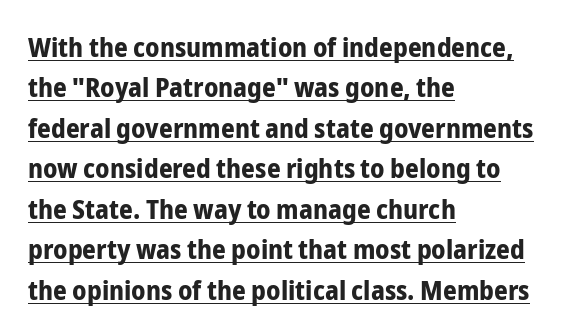
Q: Is the text bold? A: Yes.
Q: Is the text italic (slanted)? A: No, it is upright.
Q: Is the text underlined? A: Yes.
Q: How is the paragraph aligned? A: Left-aligned.
Q: Is the spacing between letters normal or unusually wide? A: Normal.
Q: Is the spacing between lines tight, normal or loose? A: Normal.
